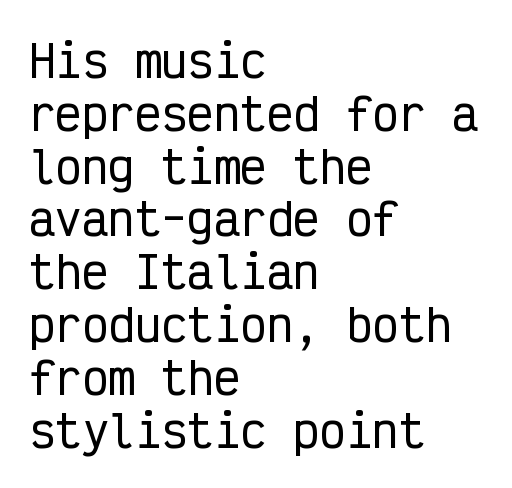
I'd call this a sans setting — the letters go barefoot. Notice how the passage keeps a crisp vertical edge on the left only. Just letters on the line, the space beneath them empty. The line texture is even and compact thanks to regular tracking.
